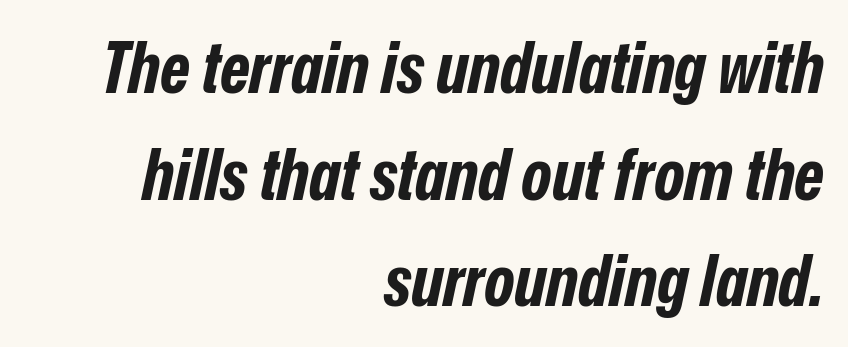
Honestly, the row spacing looks completely unremarkable. Weight: bold. Only glyphs here, with clear space below each row. Quick note: italic.
